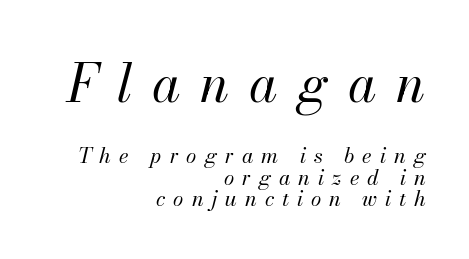
Characters follow at a spacing far wider than the type designer built in. In CSS terms this would be text-align: right. A clean baseline with only descenders dipping below it. Spacing verdict: proportional, widths tailored to each character.
